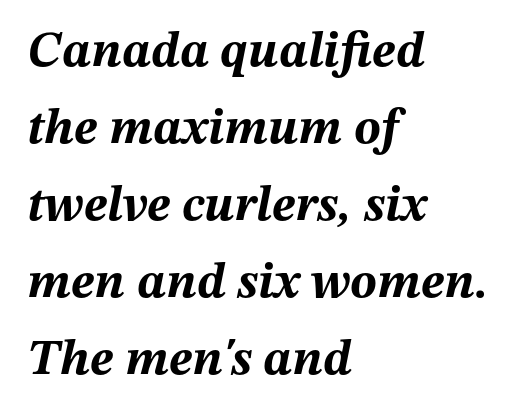
The image shows 50 px bold type, italic (leaning right); set left-aligned, normal line spacing (1.54x), normal letter spacing, not underlined; medium stroke contrast and a medium x-height.
